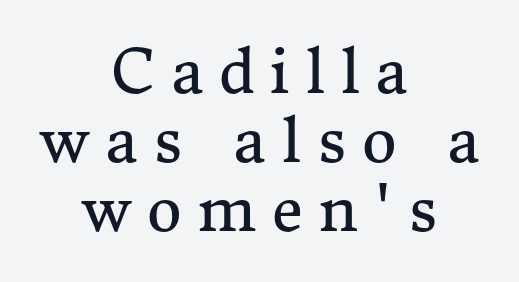
The image shows 60 px regular-weight serif type, upright; set centered, tight line spacing (1.15x), unusually wide letter spacing (+0.26 em), not underlined; medium stroke contrast and a medium x-height.
